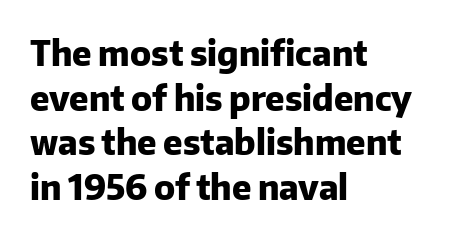
Q: Is the text bold? A: Yes.
Q: Is the text italic (slanted)? A: No, it is upright.
Q: Is the typeface a serif or a sans-serif typeface? A: Sans-serif.
Q: Is the text underlined? A: No.
Q: How is the paragraph aligned? A: Left-aligned.
Q: Is the spacing between letters normal or unusually wide? A: Normal.
Q: Is the spacing between lines tight, normal or loose? A: Normal.
Q: Width (condensed, normal, or wide)? A: Normal.
Q: Stroke contrast? A: Low.
Q: x-height? A: Medium.
Q: Monospaced? A: No.
